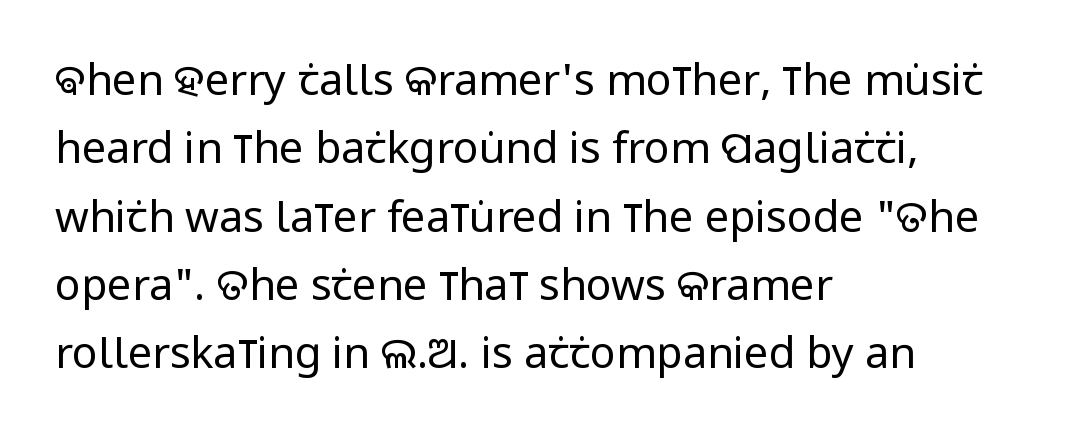
Q: Is the text bold? A: No.
Q: Is the text italic (slanted)? A: No, it is upright.
Q: Is the typeface a serif or a sans-serif typeface? A: Sans-serif.
Q: Is the text underlined? A: No.
Q: How is the paragraph aligned? A: Left-aligned.
Q: Is the spacing between letters normal or unusually wide? A: Normal.
Q: Is the spacing between lines tight, normal or loose? A: Normal.
Q: Width (condensed, normal, or wide)? A: Condensed.
Q: Stroke contrast? A: Low.
Q: x-height? A: Large.
Q: Monospaced? A: No.
